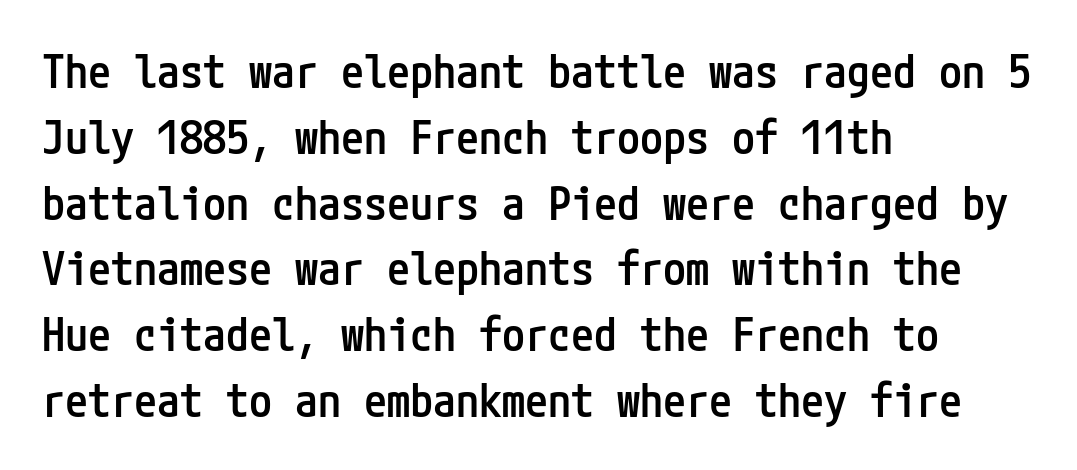
A normal amount of white space separates one row of letters from the next. This is moderately heavy type, rendered in semibold. Has an underline been added? It has not. A typesetter would call this zero additional tracking.
